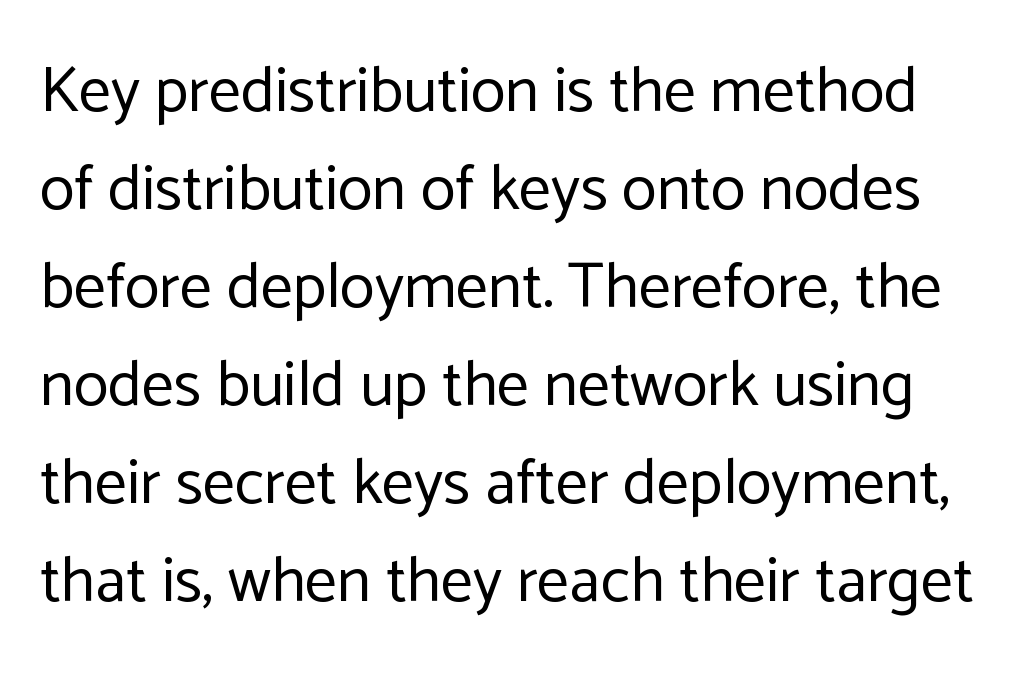
Is there much room between lines? A standard amount, neither cramped nor airy. Honestly, the letter spacing is just normal — you wouldn't notice it. You could not count columns in this text — the font is proportionally spaced. Stroke thickness stays within the range of a standard reading face or lighter.
